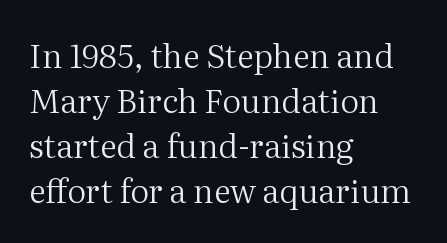
Q: Is the text bold? A: No.
Q: Is the text italic (slanted)? A: No, it is upright.
Q: Is the typeface a serif or a sans-serif typeface? A: Serif.
Q: Is the text underlined? A: No.
Q: How is the paragraph aligned? A: Left-aligned.
Q: Is the spacing between letters normal or unusually wide? A: Normal.
Q: Is the spacing between lines tight, normal or loose? A: Normal.
Q: Width (condensed, normal, or wide)? A: Normal.
Q: Stroke contrast? A: Medium.
Q: x-height? A: Medium.
Q: Monospaced? A: No.
